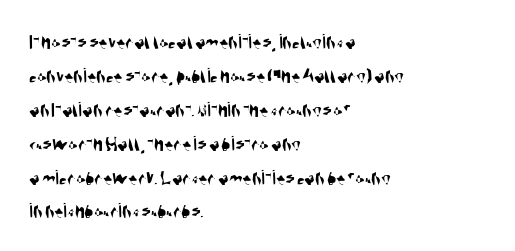
The image shows 22 px text type; set left-aligned, normal line spacing (1.54x), normal letter spacing, not underlined.
